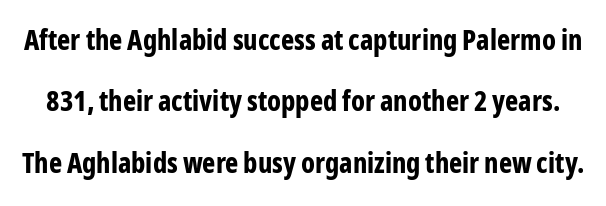
A sans-serif font was chosen for this passage. Each row of text sits above clean, open space. Letter spacing: default. Spacing verdict: proportional, widths tailored to each character. A typesetter would call this leading open, well beyond the default.
